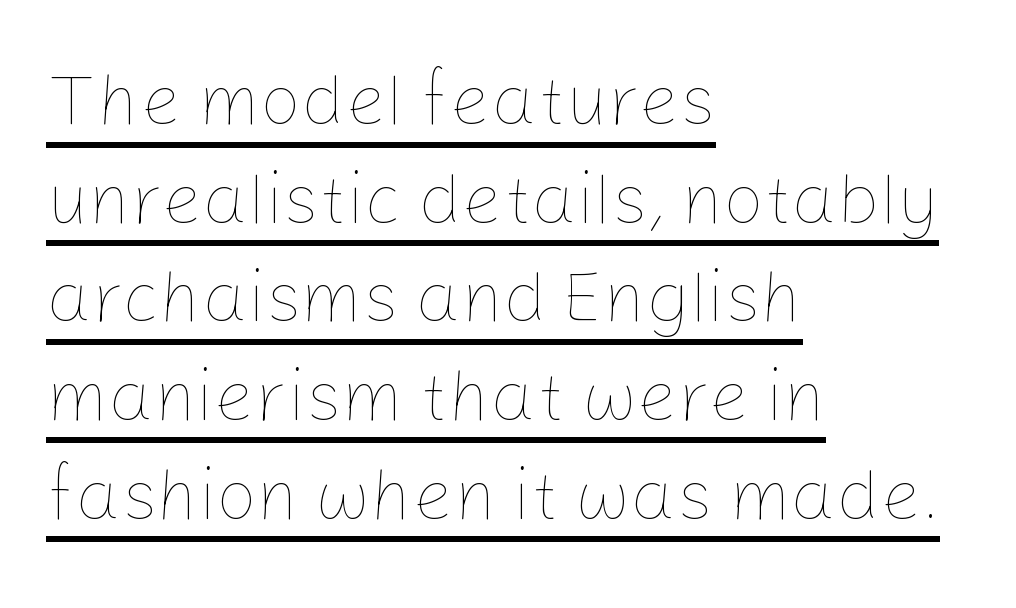
Q: Is the text bold? A: No.
Q: Is the text italic (slanted)? A: No, it is upright.
Q: Is the text underlined? A: Yes.
Q: How is the paragraph aligned? A: Left-aligned.
Q: Is the spacing between letters normal or unusually wide? A: Normal.
Q: Is the spacing between lines tight, normal or loose? A: Normal.
Q: Width (condensed, normal, or wide)? A: Normal.
Q: Stroke contrast? A: Low.
Q: x-height? A: Medium.
Q: Monospaced? A: No.
